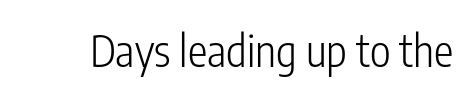
These lines are rendered in a variable-pitch font. How are the letters spaced? Ordinarily, with no added tracking. The font's upright variant was chosen for this text. The letters look calm and open, with moderate or lighter stems. Only glyphs here, with clear space below each row. In terms of letterform style, serifs are entirely absent.
